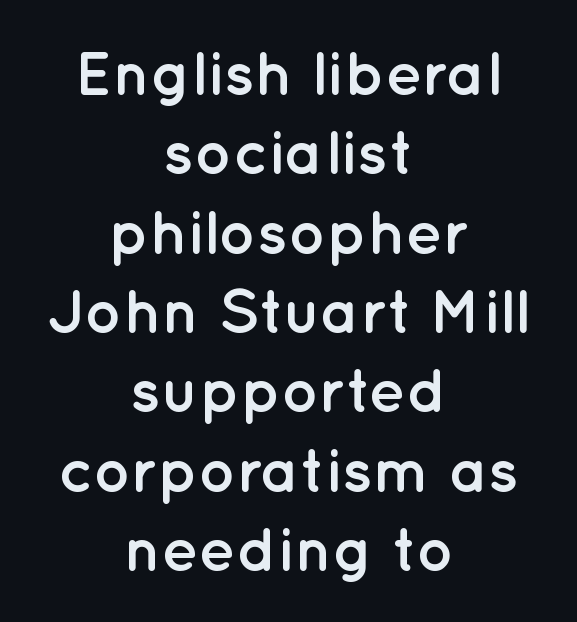
Q: Is the text bold? A: Yes.
Q: Is the text italic (slanted)? A: No, it is upright.
Q: Is the typeface a serif or a sans-serif typeface? A: Sans-serif.
Q: Is the text underlined? A: No.
Q: How is the paragraph aligned? A: Centered.
Q: Is the spacing between letters normal or unusually wide? A: Normal.
Q: Is the spacing between lines tight, normal or loose? A: Normal.
Q: Width (condensed, normal, or wide)? A: Normal.
Q: Stroke contrast? A: Low.
Q: x-height? A: Medium.
Q: Monospaced? A: No.
